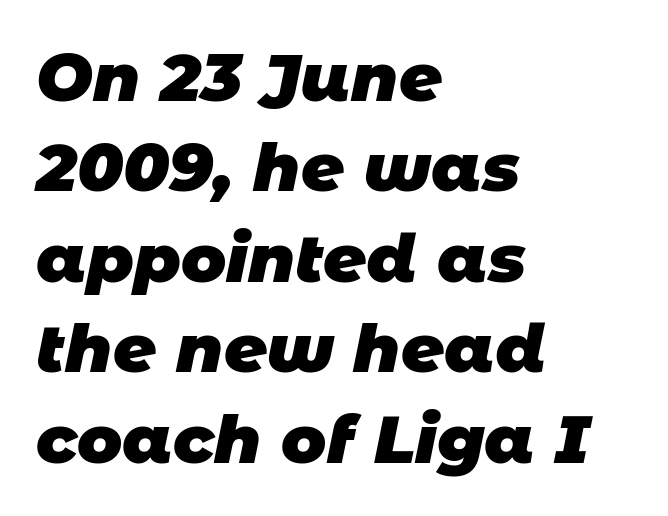
{"serif": "no", "bold": "yes", "weight": "heavy", "width": "normal", "stroke_contrast": "low", "x_height": "large", "monospaced": "no", "underline": "no", "align": "left", "line_spacing": "normal", "line_spacing_ratio": 1.35, "letter_spacing": "normal", "letter_spacing_em": 0.0, "glyph_px": 67}
